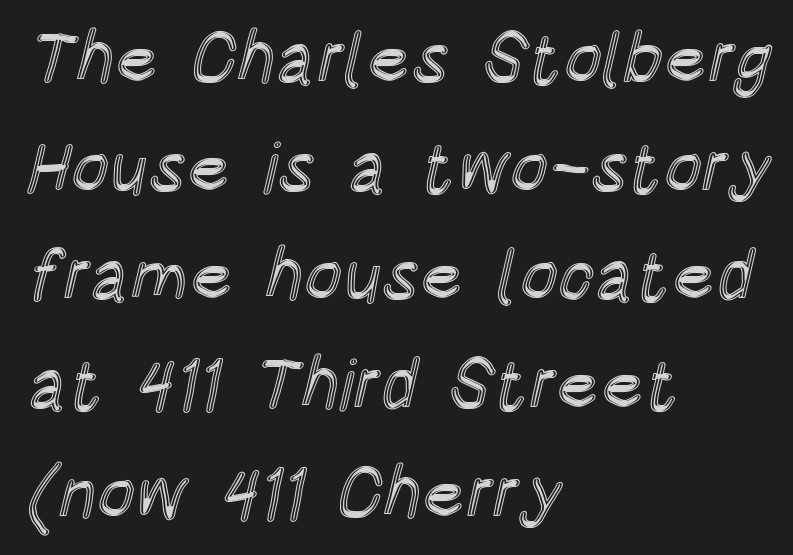
{"width": "condensed", "x_height": "large", "monospaced": "no", "underline": "no", "align": "left", "line_spacing": "normal", "line_spacing_ratio": 1.53, "letter_spacing": "normal", "letter_spacing_em": 0.0, "glyph_px": 71}
